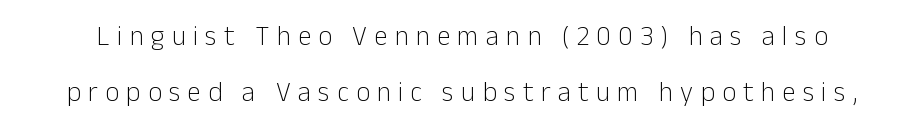
Q: Is the text bold? A: No.
Q: Is the text italic (slanted)? A: No, it is upright.
Q: Is the text underlined? A: No.
Q: Is the spacing between letters normal or unusually wide? A: Unusually wide.
Q: Is the spacing between lines tight, normal or loose? A: Loose.
